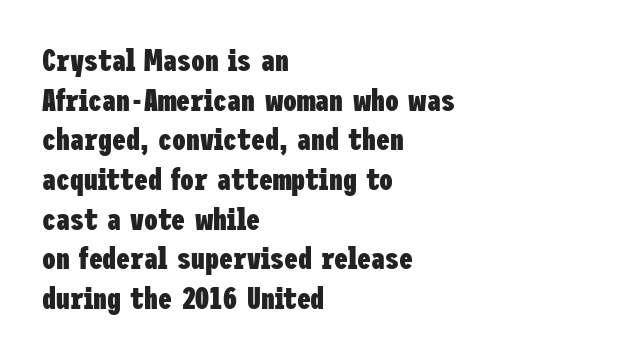
The image shows 31 px heavy, condensed sans-serif type, upright; set left-aligned, normal line spacing (1.28x), normal letter spacing, not underlined; low stroke contrast and a medium x-height.
